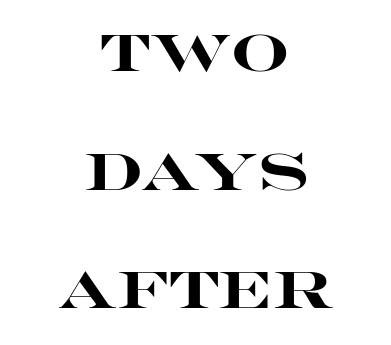
The image shows 52 px heavy, wide type, upright; set centered, loose line spacing (2.28x), normal letter spacing, not underlined; high stroke contrast and a large x-height.
